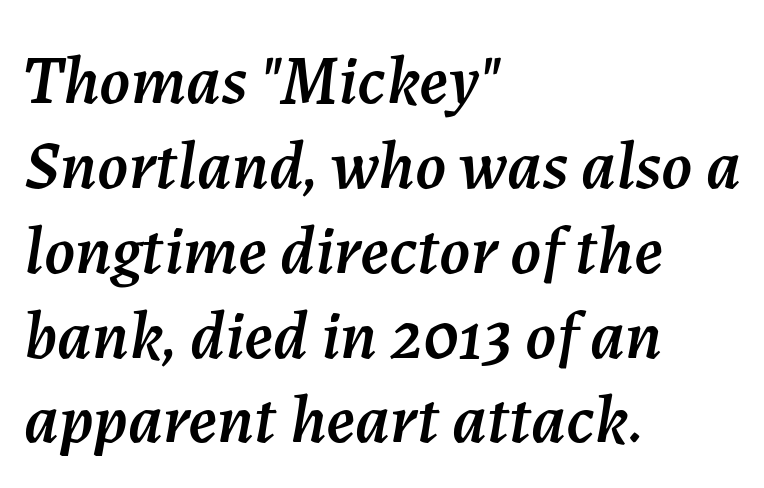
The image shows 69 px text type, italic (leaning right); set left-aligned, line spacing 1.23x, normal letter spacing, not underlined; medium stroke contrast and a medium x-height.
